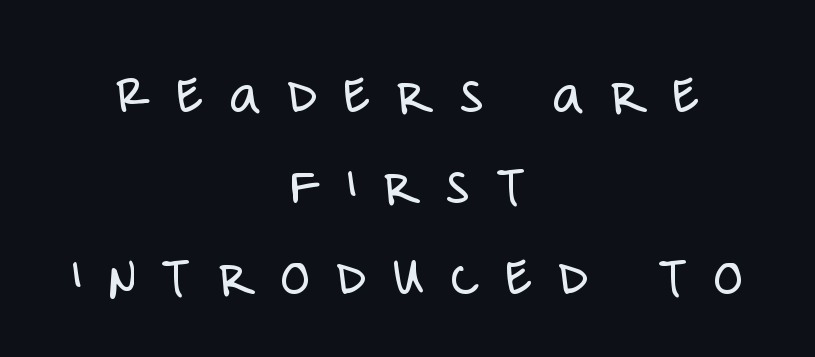
A typesetter would call this leading conventional body-copy spacing. Character widths vary here, with narrow letters taking less room than wide ones. Is the letter spacing exaggerated? Yes — the characters are pushed far apart. This rendering employs a face without finishing strokes, i.e., a sans-serif. The lines in this sample share a center point and differ in where they start and stop.
